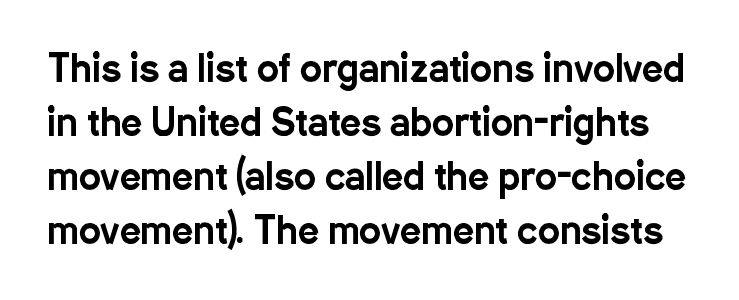
The image shows 37 px condensed sans-serif type, upright; set normal line spacing (1.46x), normal letter spacing, not underlined; low stroke contrast and a medium x-height.
